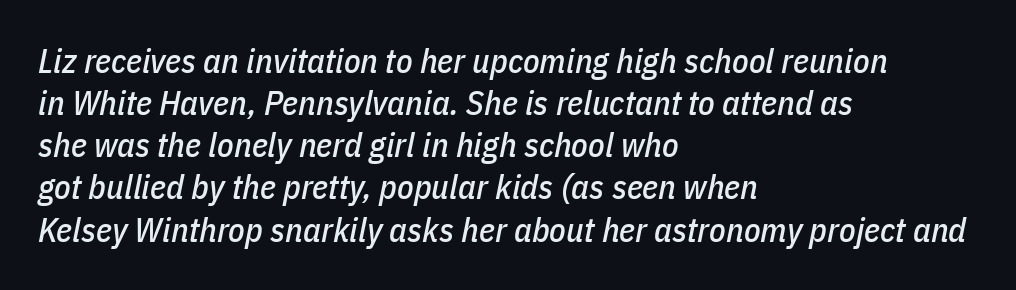
The image shows 34 px condensed type, italic (leaning right); set left-aligned, line spacing 1.24x, normal letter spacing, not underlined; low stroke contrast and a medium x-height.
